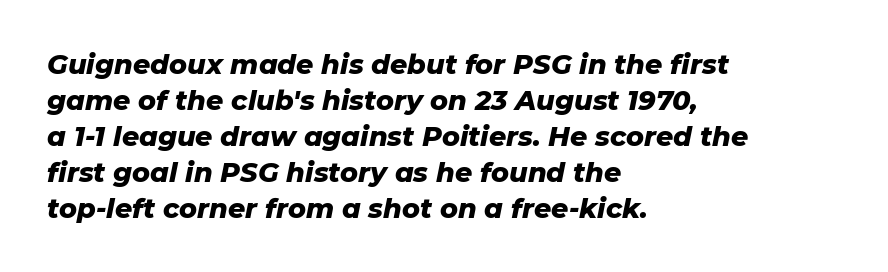
Reading down the block, your eye returns to a fixed left position each line. Strong, thick strokes mark this as bold type. Successive baselines arrive at the customary interval. The gaps between neighbouring characters are ordinary and unremarkable. Italic: yes, the glyphs are oblique. The foot of each line stays bare and open.
